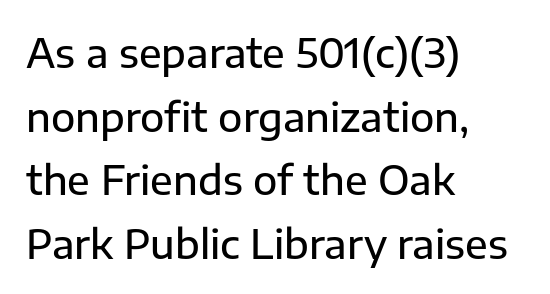
Q: Is the text italic (slanted)? A: No, it is upright.
Q: Is the typeface a serif or a sans-serif typeface? A: Sans-serif.
Q: Is the text underlined? A: No.
Q: How is the paragraph aligned? A: Left-aligned.
Q: Is the spacing between letters normal or unusually wide? A: Normal.
Q: Is the spacing between lines tight, normal or loose? A: Normal.
Q: Width (condensed, normal, or wide)? A: Normal.
Q: Stroke contrast? A: Low.
Q: x-height? A: Medium.
Q: Monospaced? A: No.
